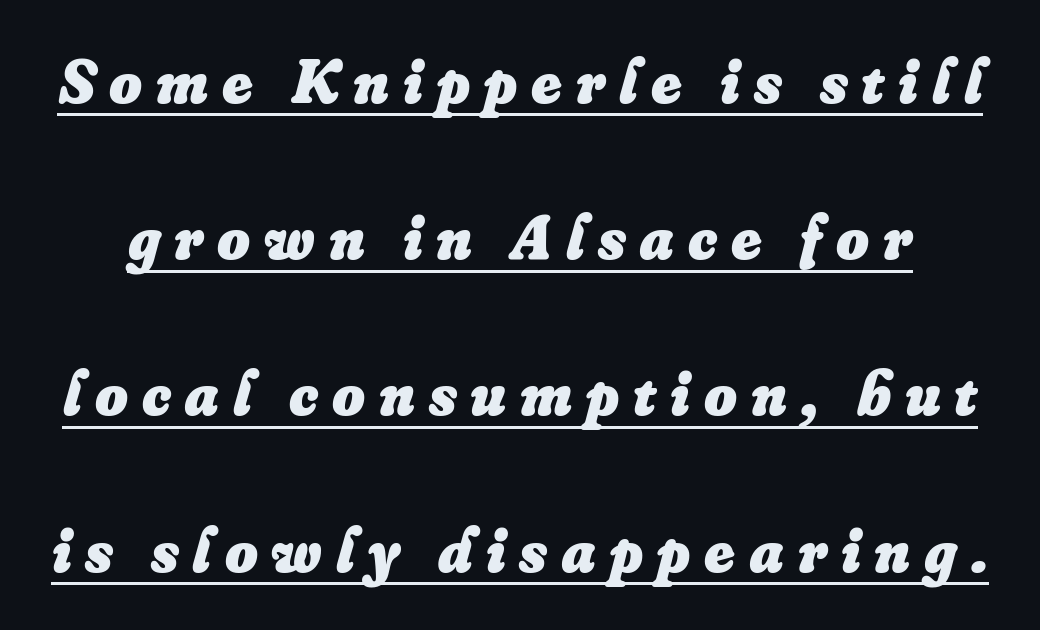
The glyphs are accompanied by a horizontal stroke just below them. The lines are spread far apart with generous leading. If you drew a line through each stem, it would be angled. In terms of weight, the rendering is a true, heavy bold. Words appear elongated and porous because spacing is wide.
